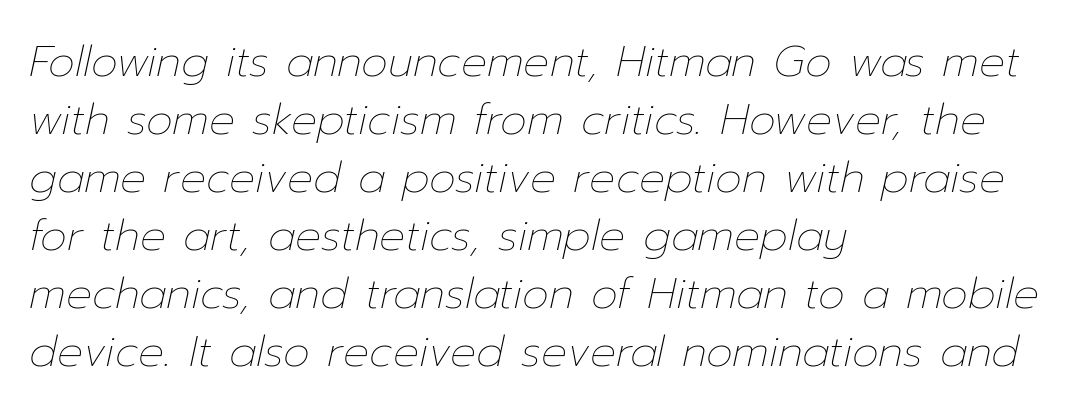
The typesetting does not lean heavy: it is not bold. Default kerning and tracking; the words read as compact shapes. Each letter keeps its own natural width here, so spacing adapts to shape. Vertically, the passage feels balanced, rows spaced as you'd expect.
